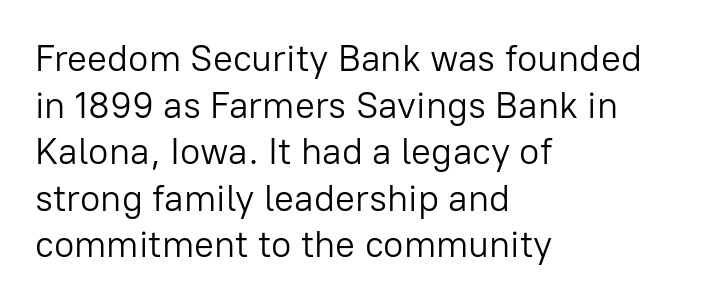
The image shows 37 px light sans-serif type, upright; set left-aligned, normal line spacing (1.26x), normal letter spacing, not underlined; low stroke contrast and a medium x-height.
